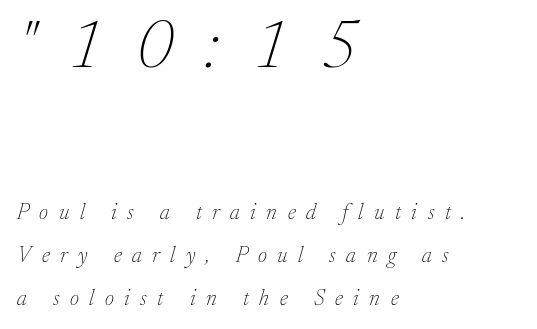
The image shows 67 px thin serif type, italic (leaning right); set left-aligned, loose line spacing (1.96x), unusually wide letter spacing (+0.48 em), not underlined; the first (top) block is 3.05x larger; low stroke contrast and a medium x-height.
